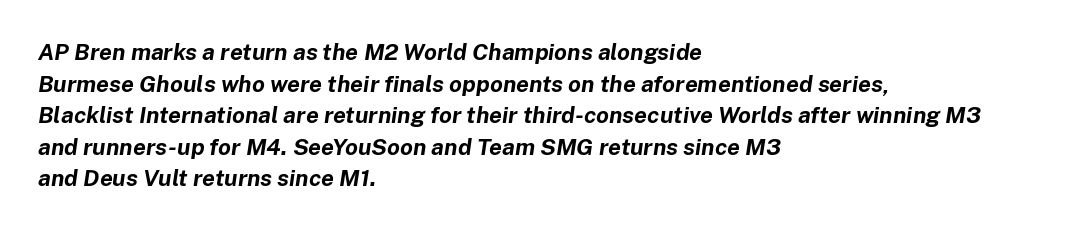
The image shows 23 px bold type, italic (leaning right); set left-aligned, normal line spacing (1.37x), normal letter spacing, not underlined.
